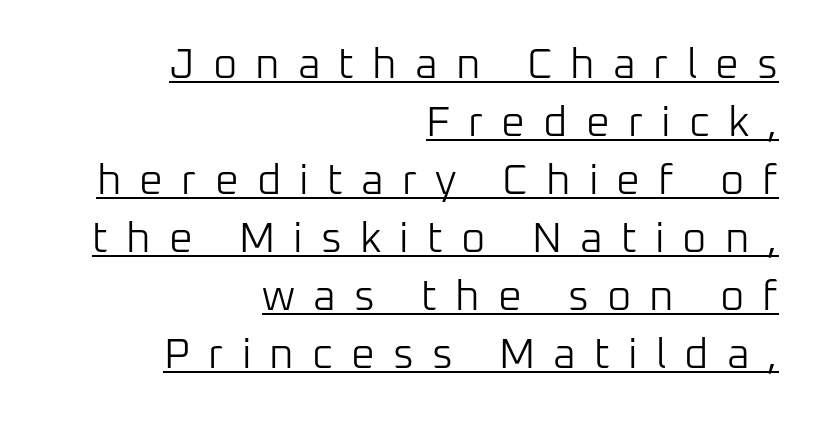
Tall strokes in this sample are plumb rather than angled. Weight: regular or lighter. The glyphs in this specimen are sans serif. Casual observation: everything's shoved over to the right. Regular leading.
